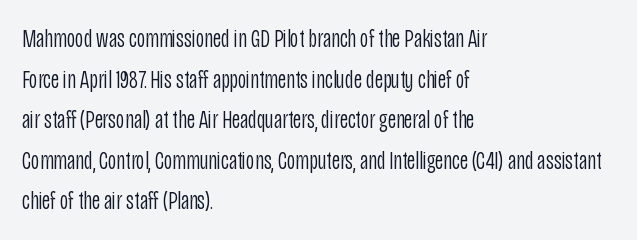
The zone under the glyphs is completely vacant. Letters have the restrained weight of plain body copy at most. Line beginnings align vertically; line endings do not. The gaps between neighbouring characters are ordinary and unremarkable.
